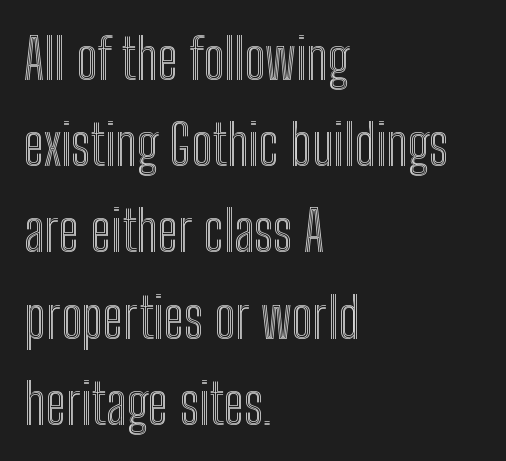
Q: Is the text italic (slanted)? A: No, it is upright.
Q: Is the text underlined? A: No.
Q: How is the paragraph aligned? A: Left-aligned.
Q: Is the spacing between letters normal or unusually wide? A: Normal.
Q: Is the spacing between lines tight, normal or loose? A: Normal.
Q: Width (condensed, normal, or wide)? A: Condensed.
Q: x-height? A: Medium.
Q: Monospaced? A: No.
